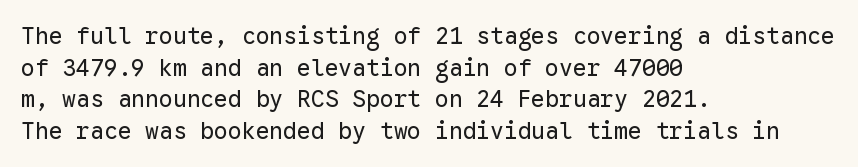
{"italic": "no", "bold": "no", "underline": "no", "align": "left", "line_spacing": "normal", "line_spacing_ratio": 1.37, "letter_spacing": "normal", "letter_spacing_em": 0.0, "glyph_px": 23}
